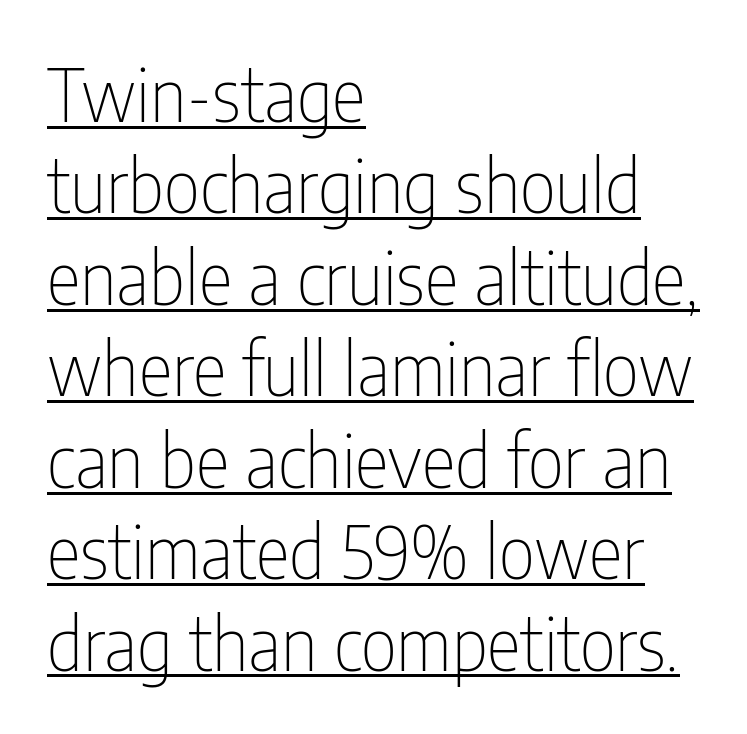
The image shows 72 px thin, condensed sans-serif type, upright; set left-aligned, normal line spacing (1.27x), normal letter spacing, underlined; low stroke contrast and a medium x-height.
